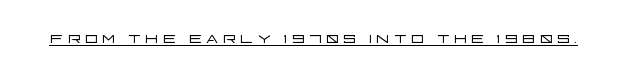
The image shows 21 px text type, upright; set underlined.
